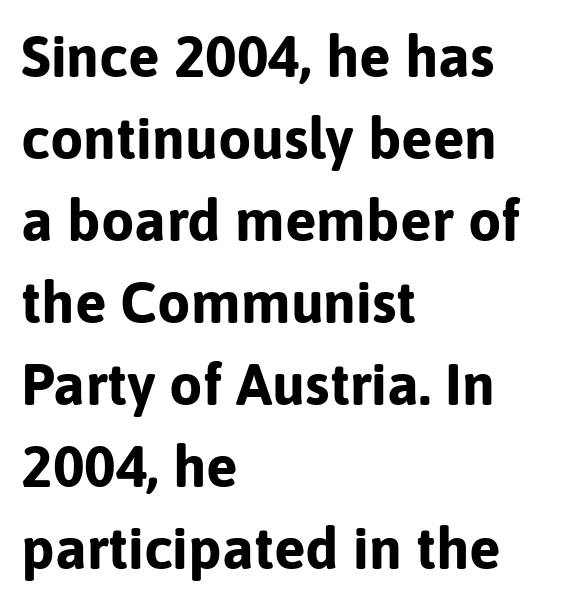
The image shows 59 px bold sans-serif type, upright; set left-aligned, normal line spacing (1.39x), normal letter spacing, not underlined; low stroke contrast and a medium x-height.
